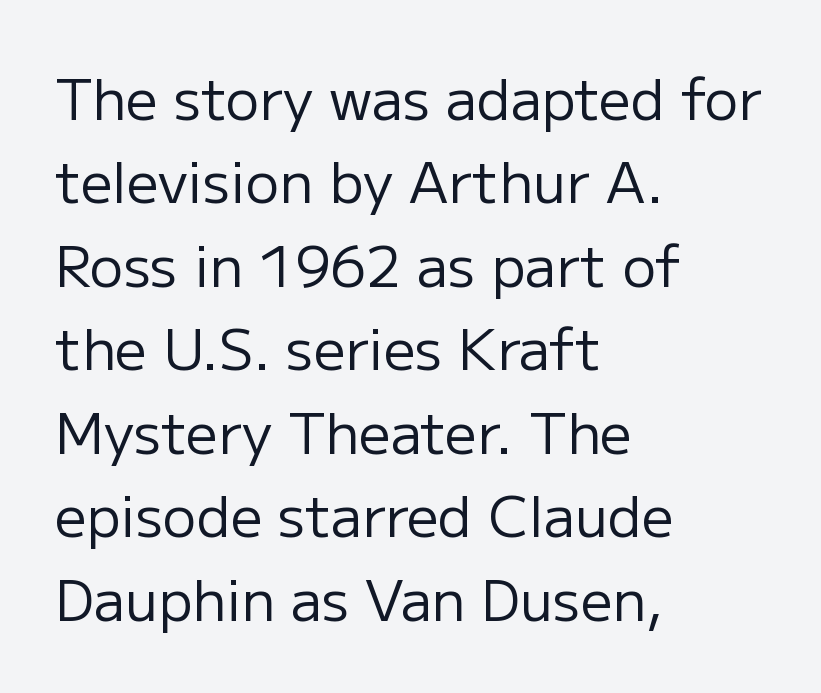
The image shows 56 px regular-weight sans-serif type, upright; set left-aligned, normal line spacing (1.49x), normal letter spacing, not underlined; low stroke contrast and a medium x-height.
